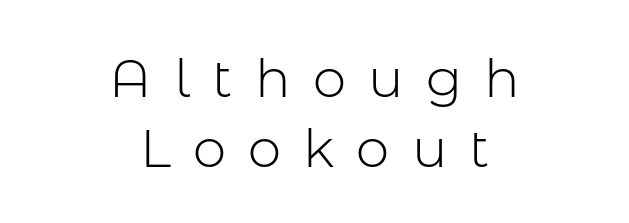
The image shows 53 px light sans-serif type, upright; set centered, normal line spacing (1.32x), unusually wide letter spacing (+0.42 em), not underlined; low stroke contrast and a medium x-height.
